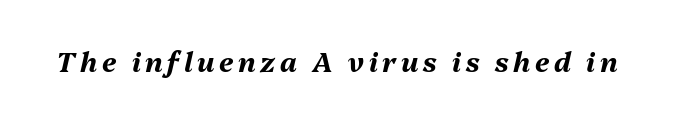
{"italic": "yes", "lean": "right", "slant_degrees": 13, "bold": "yes", "underline": "no", "glyph_px": 27}
